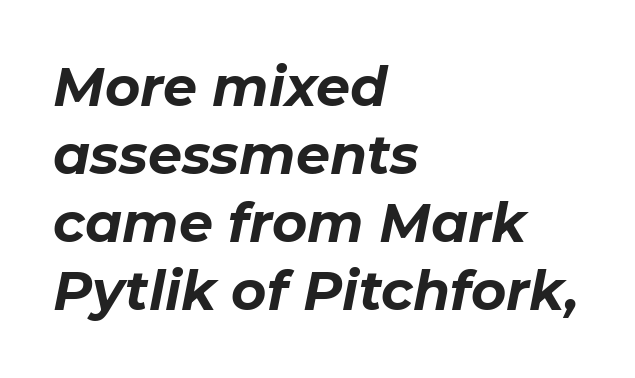
The image shows 54 px bold type, italic (leaning right); set left-aligned, normal line spacing (1.26x), normal letter spacing, not underlined; low stroke contrast and a medium x-height.
